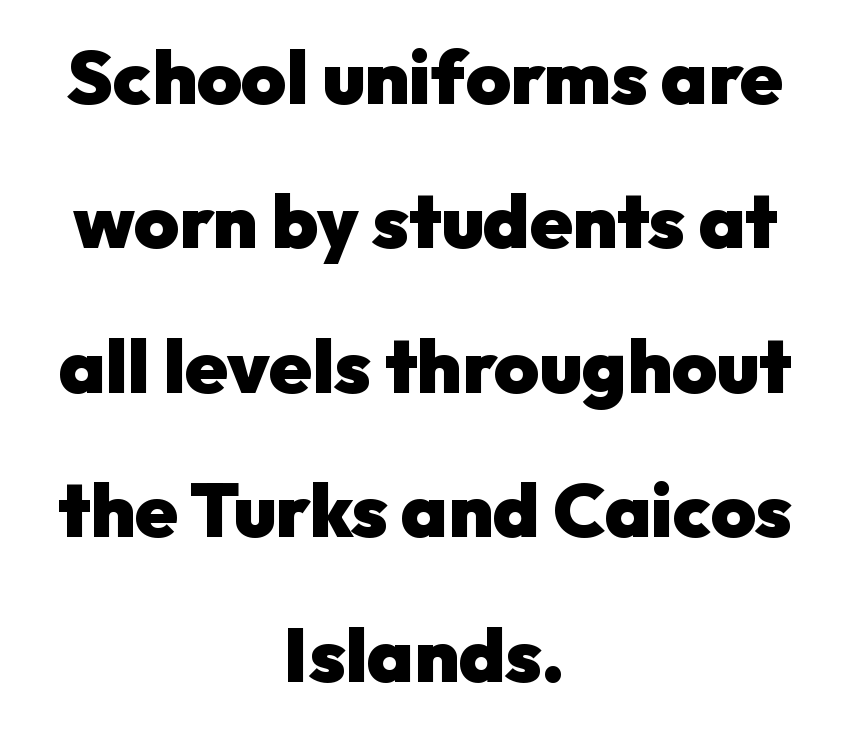
Words float on clear page, feet unadorned. The axis of the letterforms is exactly vertical. Here the designer chose a conventional face with non-uniform glyph widths. Line spacing here is loose. Does the copy run flush right? No — it is centered line by line. Default kerning and tracking; the words read as compact shapes.
